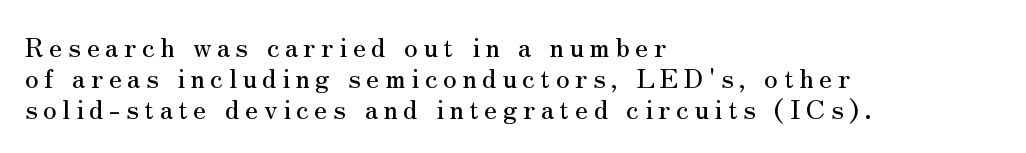
The image shows 27 px text type, upright; set left-aligned, tight line spacing (1.15x), unusually wide letter spacing (+0.2 em), not underlined.
